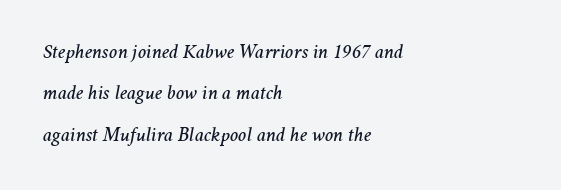
Q: Is the text italic (slanted)? A: Yes, it leans right by about 11 degrees.
Q: Is the text underlined? A: No.
Q: How is the paragraph aligned? A: Left-aligned.
Q: Is the spacing between letters normal or unusually wide? A: Normal.
Q: Is the spacing between lines tight, normal or loose? A: Loose.
